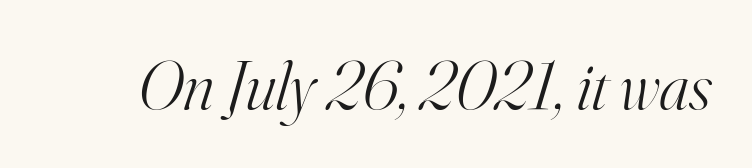
Glyph-to-glyph distance matches everyday printed text. Slanted lettering throughout. The text was rendered using a seriffed face with decorative stroke endings. Think of a printed novel: that variable character pitch is what you see here.
